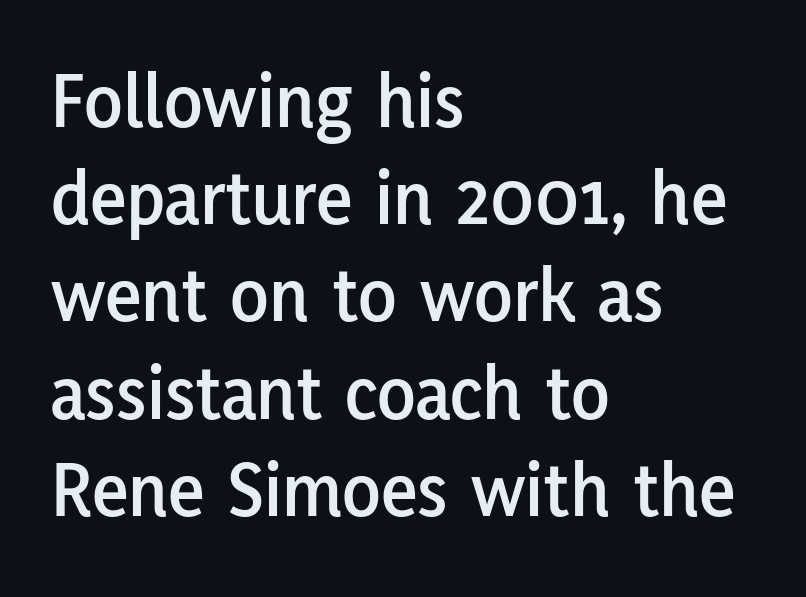
Q: Is the text italic (slanted)? A: No, it is upright.
Q: Is the typeface a serif or a sans-serif typeface? A: Sans-serif.
Q: Is the text underlined? A: No.
Q: How is the paragraph aligned? A: Left-aligned.
Q: Is the spacing between letters normal or unusually wide? A: Normal.
Q: Width (condensed, normal, or wide)? A: Normal.
Q: Stroke contrast? A: Low.
Q: x-height? A: Medium.
Q: Monospaced? A: No.
